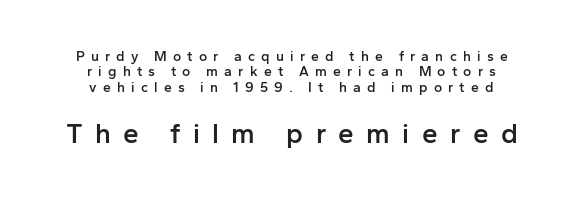
{"serif": "no", "italic": "no", "bold": "semi", "weight": "semibold", "width": "normal", "stroke_contrast": "low", "x_height": "medium", "monospaced": "no", "underline": "no", "align": "center", "line_spacing": "tight", "line_spacing_ratio": 1.1, "letter_spacing": "wide", "letter_spacing_em": 0.44, "larger_block": "second", "size_ratio": 2.0, "glyph_px": 28}
